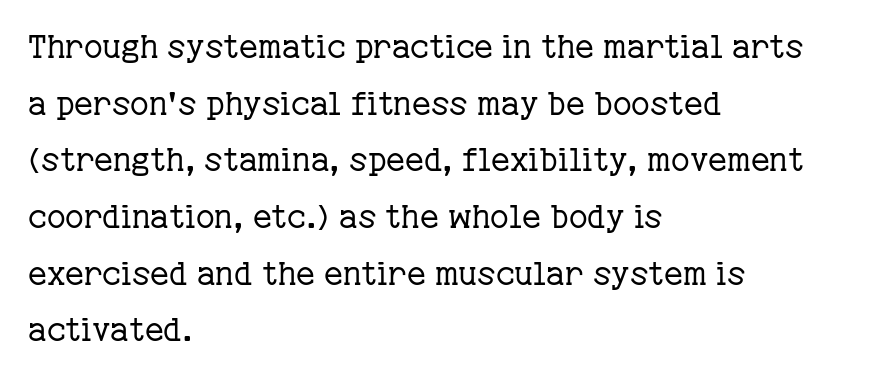
A roman cut, with each character standing at attention. Character widths vary here, with narrow letters taking less room than wide ones. Is the block centered? No — it sits flush against the left margin. No heavy texture on the line: the type isn't bold. Unmarked baselines from the first word to the last.
